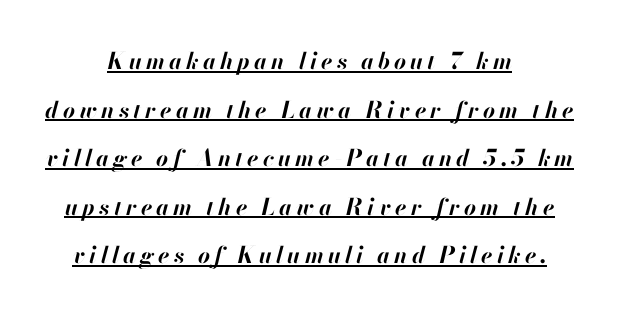
The image shows 23 px bold type, italic (leaning right); set centered, loose line spacing (2.11x), underlined.
